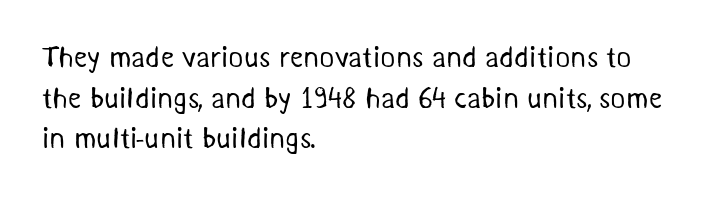
The passage shown has conventional tracking throughout. Proportional: the letters do not fall into vertical columns. Each new line begins a customary step beneath the previous one. This reads as an unemphasized weight, regular at the heaviest.
